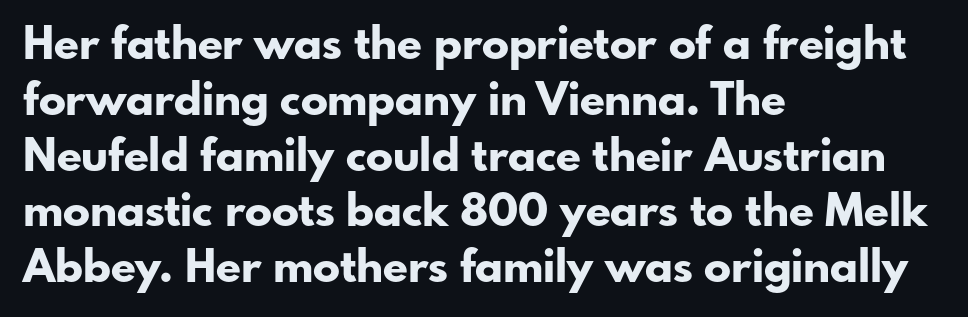
The image shows 45 px bold sans-serif type, upright; set left-aligned, line spacing 1.24x, normal letter spacing, not underlined; low stroke contrast and a small x-height.
